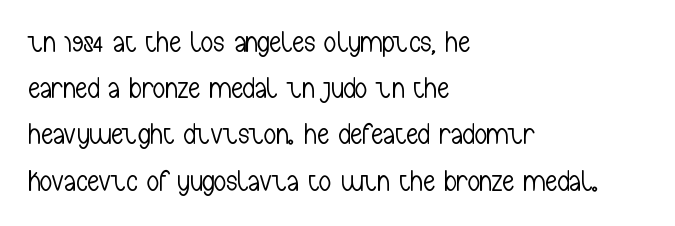
{"serif": "no", "italic": "no", "bold": "no", "weight": "light", "width": "condensed", "stroke_contrast": "low", "x_height": "medium", "monospaced": "no", "underline": "no", "align": "left", "line_spacing": "normal", "line_spacing_ratio": 1.54, "letter_spacing": "normal", "letter_spacing_em": 0.0, "glyph_px": 30}
